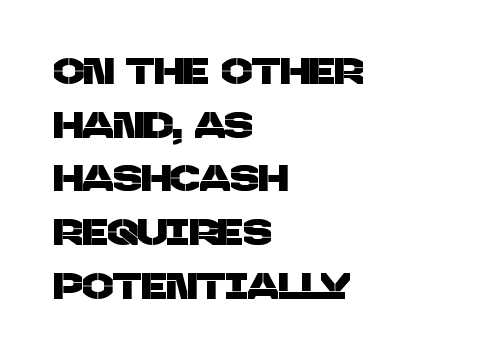
The image shows 36 px sans-serif type; set left-aligned, normal line spacing (1.49x), normal letter spacing, not underlined; low stroke contrast and a large x-height.
